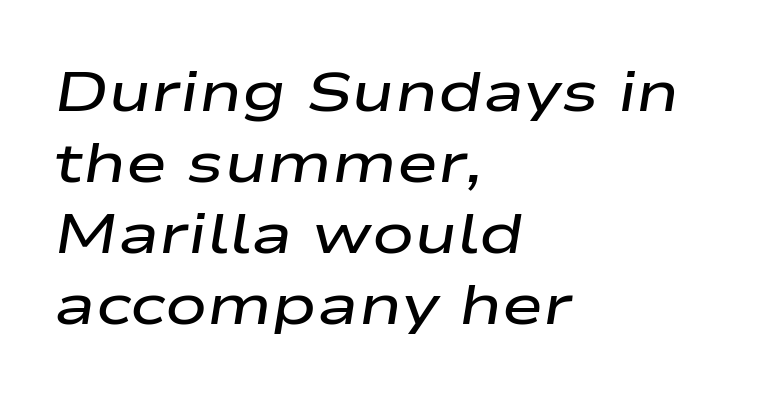
A clean baseline with only descenders dipping below it. Looking at the ascenders, they clearly lean. Does extra space separate the letters? No, they use regular spacing. In terms of weight, the rendering is demibold, just under bold. The block of text has a typical density, with ordinary space between rows. Visually the block forms a straight wall on the left and a jagged coastline on the right.
